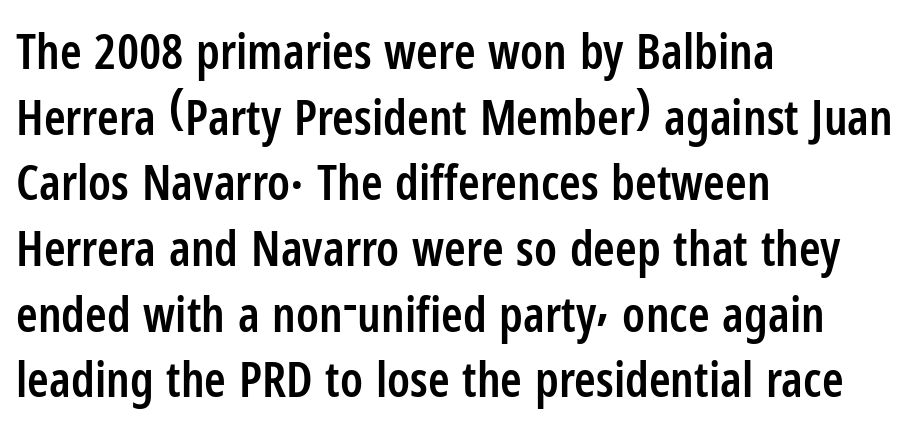
{"serif": "no", "italic": "no", "bold": "semi", "weight": "semibold", "width": "condensed", "stroke_contrast": "low", "x_height": "medium", "monospaced": "no", "underline": "no", "align": "left", "line_spacing": "normal", "line_spacing_ratio": 1.34, "letter_spacing": "normal", "letter_spacing_em": 0.0, "glyph_px": 49}
